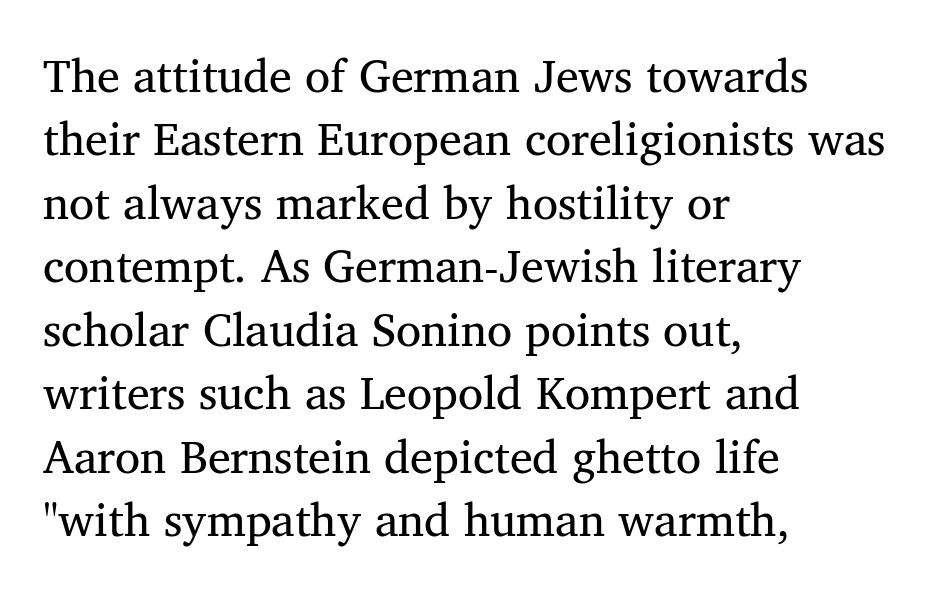
The image shows 46 px serif type; set left-aligned, normal line spacing (1.38x), normal letter spacing, not underlined; medium stroke contrast and a medium x-height.
